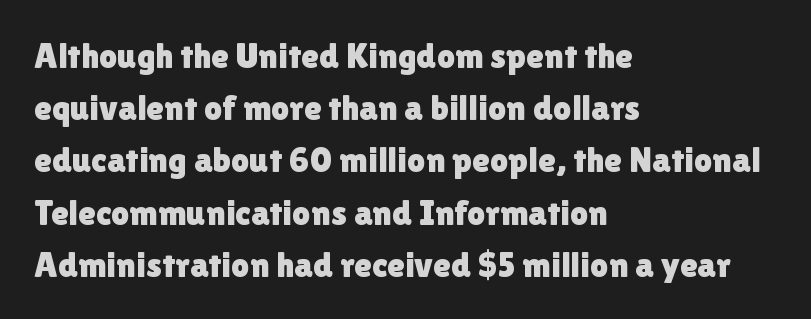
The rendering uses natural spacing where letterforms have individual widths. Anything drawn beneath the words? Only blank space. Does the type have serifs? No, each stem ends abruptly. What stands out about the letter spacing? Nothing — it is the standard amount.
